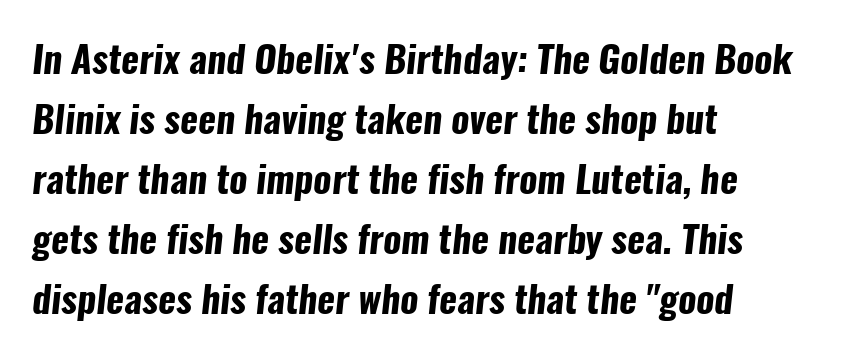
{"serif": "no", "bold": "yes", "weight": "bold", "width": "condensed", "stroke_contrast": "low", "x_height": "medium", "monospaced": "no", "underline": "no", "align": "left", "line_spacing": "normal", "line_spacing_ratio": 1.58, "letter_spacing": "normal", "letter_spacing_em": 0.0, "glyph_px": 38}
